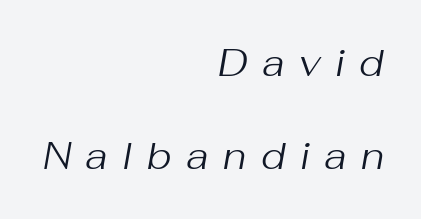
Q: Is the text bold? A: No.
Q: Is the text italic (slanted)? A: Yes, it leans right by about 10 degrees.
Q: Is the text underlined? A: No.
Q: How is the paragraph aligned? A: Right-aligned.
Q: Is the spacing between letters normal or unusually wide? A: Unusually wide.
Q: Is the spacing between lines tight, normal or loose? A: Loose.
Q: Width (condensed, normal, or wide)? A: Normal.
Q: Stroke contrast? A: Medium.
Q: x-height? A: Medium.
Q: Monospaced? A: No.
